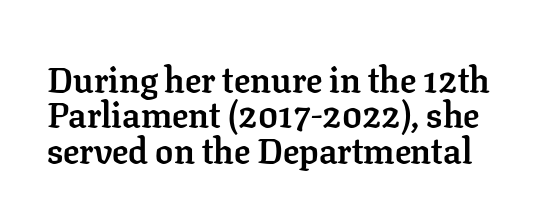
{"serif": "yes", "italic": "no", "bold": "yes", "weight": "semibold", "width": "normal", "stroke_contrast": "low", "x_height": "medium", "monospaced": "no", "underline": "no", "line_spacing": "tight", "line_spacing_ratio": 0.98, "letter_spacing": "normal", "letter_spacing_em": 0.0, "glyph_px": 36}
